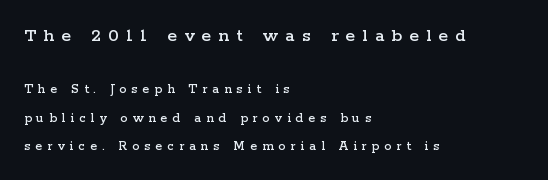
Which of the two is more prominent by size? The first, at the top. These lines are set flush left with a ragged right edge. Nobody drew a line under any word here. Tracking here is generous; glyphs stand well apart from one another.
